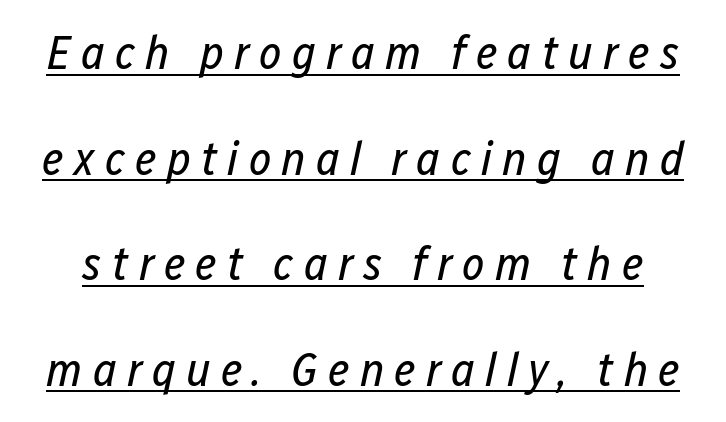
Q: Is the text bold? A: No.
Q: Is the text italic (slanted)? A: Yes, it leans right by about 12 degrees.
Q: Is the text underlined? A: Yes.
Q: Is the spacing between letters normal or unusually wide? A: Unusually wide.
Q: Is the spacing between lines tight, normal or loose? A: Loose.
Q: Width (condensed, normal, or wide)? A: Condensed.
Q: Stroke contrast? A: Low.
Q: x-height? A: Medium.
Q: Monospaced? A: No.
